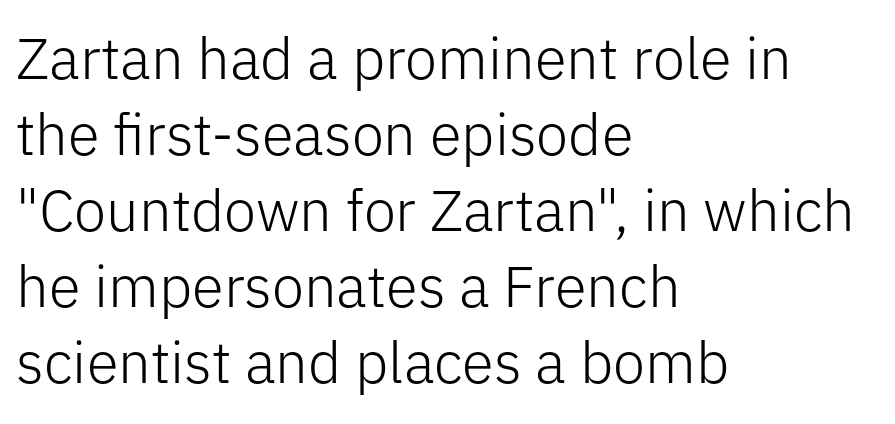
These lines are rendered in a variable-pitch font. The tracking reads as untouched default to a designer's eye. The gap between lines stays unmarked. Check where the strokes stop: nothing finishes them off — pure sans. Interline gaps are of average width in this sample.
